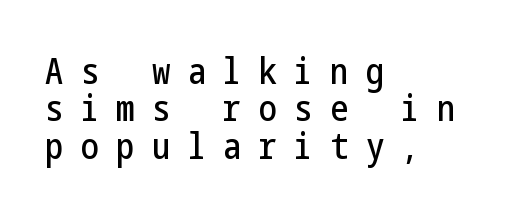
The letters stand upright; this is a roman face. The tracking reads as deliberately expanded to a designer's eye. Is this a sans? Yes — the strokes have no serifs. Has an underline been added? It has not. What's the leading like? Squeezed, with rows nearly overlapping. Line beginnings align vertically; line endings do not.
